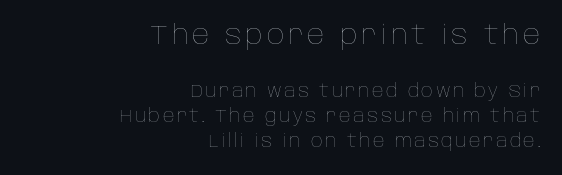
The image shows 27 px text type, upright; set right-aligned, normal line spacing (1.41x), not underlined; the first (top) block is 1.5x larger.
